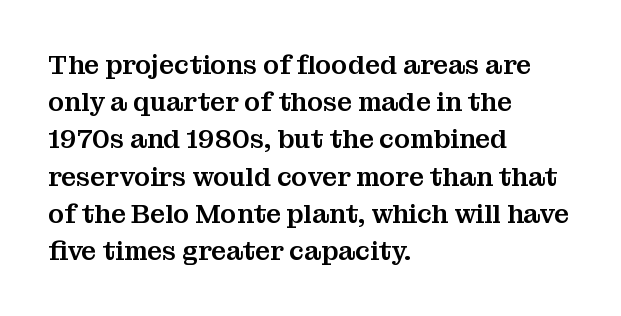
The image shows 26 px text type, upright; set left-aligned, normal line spacing (1.43x), normal letter spacing, not underlined.
